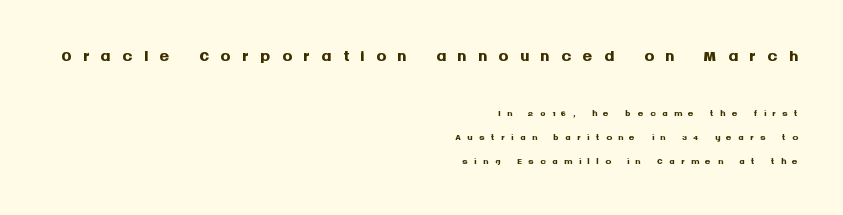
{"italic": "no", "bold": "yes", "underline": "no", "align": "right", "line_spacing": "normal", "line_spacing_ratio": 1.69, "letter_spacing": "wide", "letter_spacing_em": 0.45, "larger_block": "first", "size_ratio": 1.79, "glyph_px": 25}
